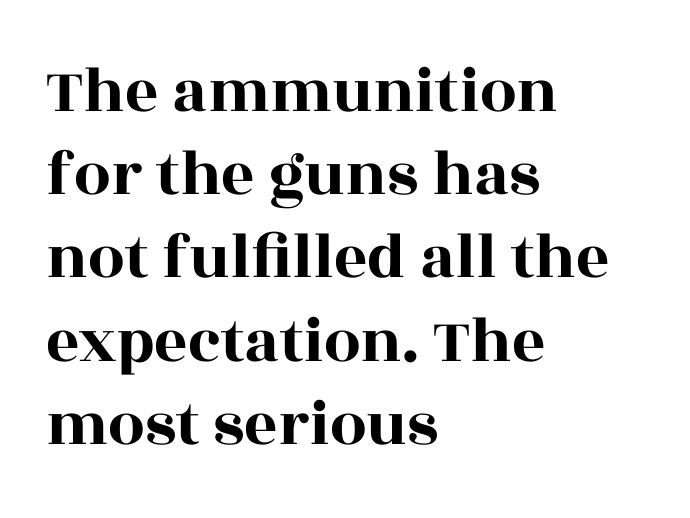
Q: Is the text italic (slanted)? A: No, it is upright.
Q: Is the typeface a serif or a sans-serif typeface? A: Serif.
Q: Is the text underlined? A: No.
Q: How is the paragraph aligned? A: Left-aligned.
Q: Is the spacing between letters normal or unusually wide? A: Normal.
Q: Is the spacing between lines tight, normal or loose? A: Normal.
Q: Width (condensed, normal, or wide)? A: Wide.
Q: x-height? A: Large.
Q: Monospaced? A: No.
